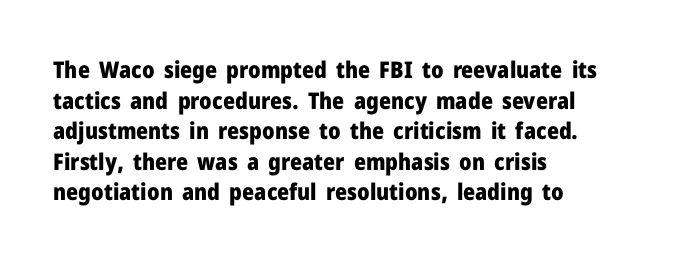
Q: Is the text bold? A: Yes.
Q: Is the text italic (slanted)? A: No, it is upright.
Q: Is the text underlined? A: No.
Q: How is the paragraph aligned? A: Left-aligned.
Q: Is the spacing between letters normal or unusually wide? A: Normal.
Q: Is the spacing between lines tight, normal or loose? A: Normal.
